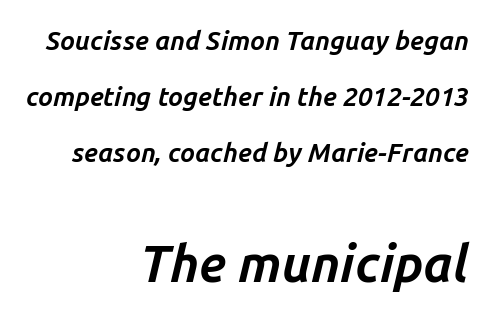
{"italic": "yes", "lean": "right", "slant_degrees": 14, "bold": "yes", "weight": "bold", "width": "normal", "stroke_contrast": "low", "x_height": "medium", "monospaced": "no", "underline": "no", "align": "right", "line_spacing": "loose", "line_spacing_ratio": 2.16, "letter_spacing": "normal", "letter_spacing_em": 0.0, "larger_block": "second", "size_ratio": 1.96, "glyph_px": 51}
